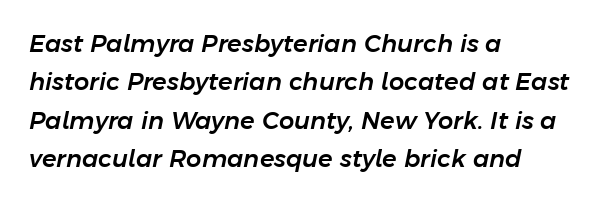
Plain, unruled lines of type. Normally led — the rows are evenly, conventionally spaced. Here the glyphs are tracked normally, forming tight word shapes. Would a proofreader flag this as italicized? Yes. Is the block centered? No — it sits flush against the left margin.
